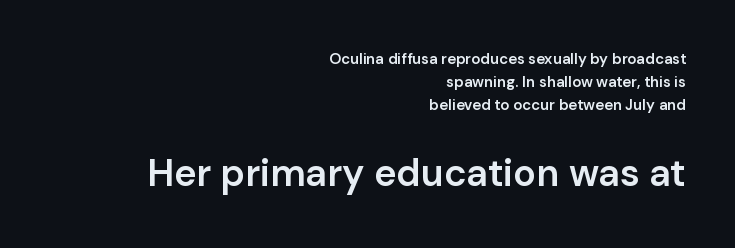
{"serif": "no", "italic": "no", "bold": "semi", "weight": "semibold", "width": "normal", "stroke_contrast": "low", "x_height": "medium", "monospaced": "no", "underline": "no", "align": "right", "line_spacing": "normal", "line_spacing_ratio": 1.53, "letter_spacing": "normal", "letter_spacing_em": 0.0, "larger_block": "second", "size_ratio": 2.53, "glyph_px": 38}
